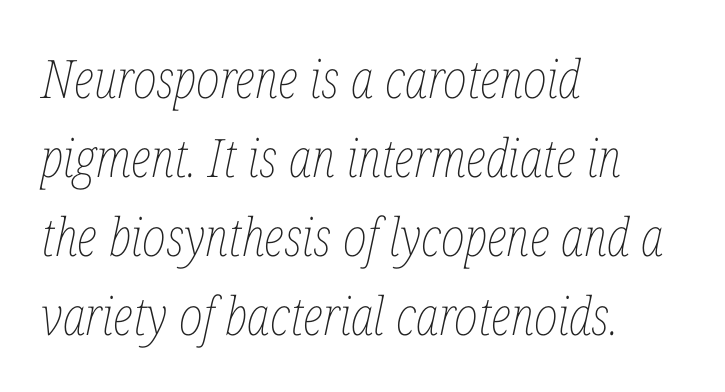
Do the characters align in a grid? No, the font is proportional. Default kerning and tracking; the words read as compact shapes. Reading down the block, your eye returns to a fixed left position each line. Compared with typical paragraphs, the rows here are spaced about the same.
